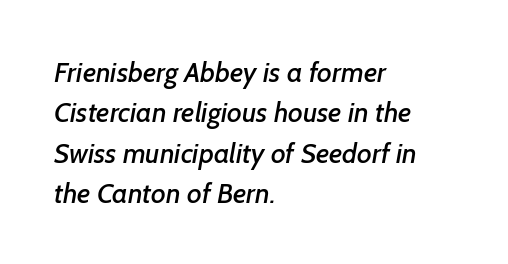
Q: Is the typeface a serif or a sans-serif typeface? A: Sans-serif.
Q: Is the text underlined? A: No.
Q: How is the paragraph aligned? A: Left-aligned.
Q: Is the spacing between letters normal or unusually wide? A: Normal.
Q: Is the spacing between lines tight, normal or loose? A: Normal.
Q: Width (condensed, normal, or wide)? A: Normal.
Q: Stroke contrast? A: Low.
Q: x-height? A: Medium.
Q: Monospaced? A: No.
